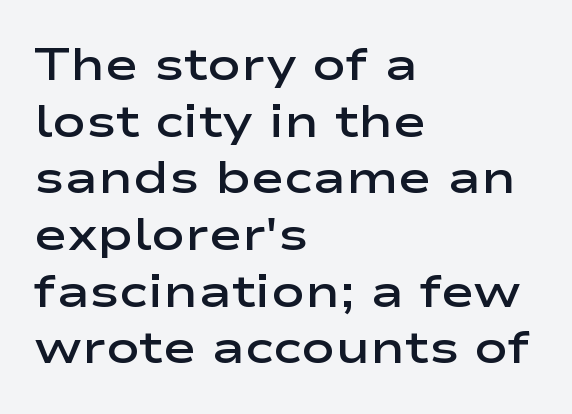
The image shows 45 px semibold, wide sans-serif type, upright; set left-aligned, normal line spacing (1.26x), normal letter spacing, not underlined; low stroke contrast and a medium x-height.
